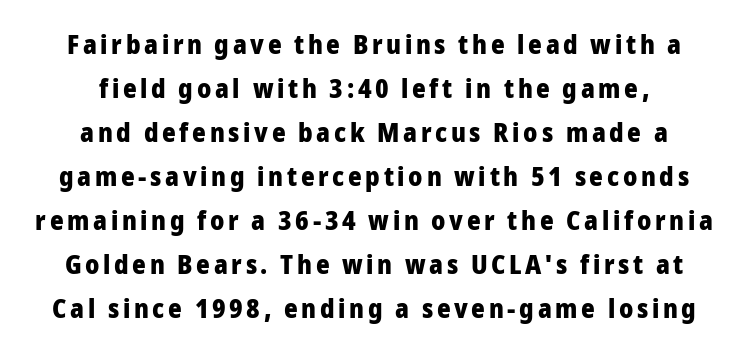
The designer left line spacing at the default. Decoration check: the copy has no underline. Ascenders rise straight up at ninety degrees. Students, this is bold: see how much ink each stroke carries.
